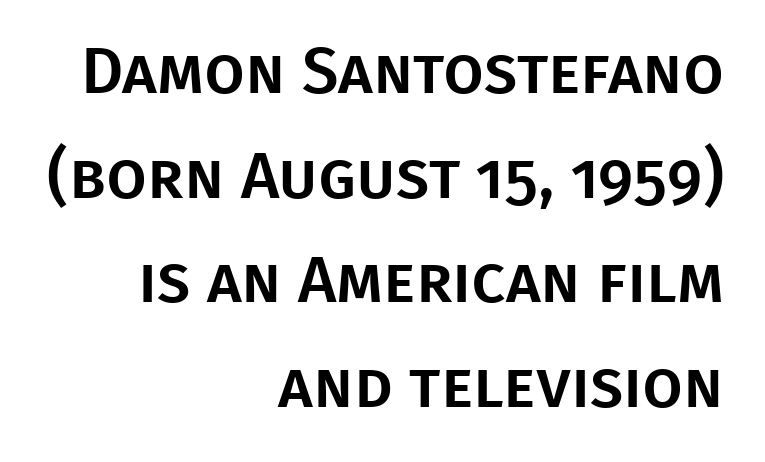
The glyphs in this specimen are sans serif. Compared with typical paragraphs, the rows here are spaced about the same. Horizontal alignment here is rightward, an uncommon choice for prose. A clean baseline with only descenders dipping below it. Varying glyph widths throughout — classic text-font behaviour.
